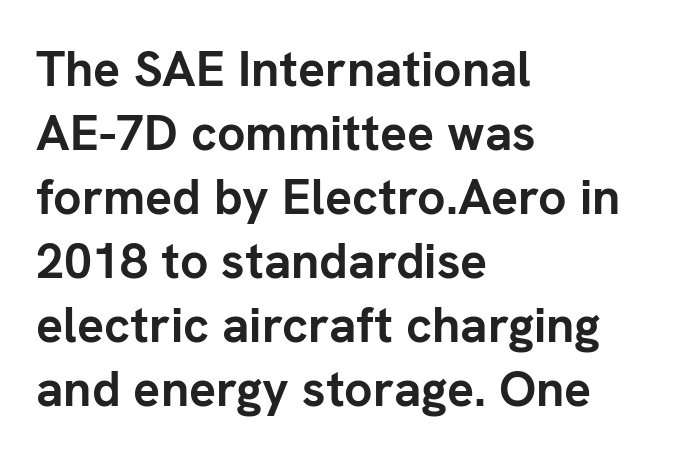
The image shows 50 px semibold sans-serif type, upright; set left-aligned, normal line spacing (1.28x), normal letter spacing, not underlined; low stroke contrast and a medium x-height.
